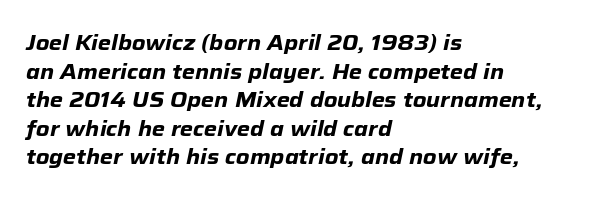
The image shows 21 px bold type, italic (leaning right); set left-aligned, normal line spacing (1.36x), normal letter spacing, not underlined.
